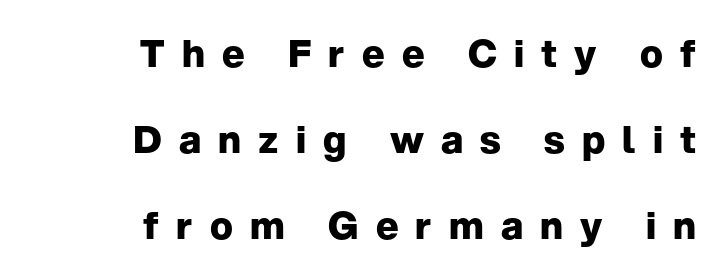
Q: Is the text bold? A: Yes.
Q: Is the text italic (slanted)? A: No, it is upright.
Q: Is the typeface a serif or a sans-serif typeface? A: Sans-serif.
Q: Is the text underlined? A: No.
Q: How is the paragraph aligned? A: Right-aligned.
Q: Is the spacing between letters normal or unusually wide? A: Unusually wide.
Q: Is the spacing between lines tight, normal or loose? A: Loose.
Q: Width (condensed, normal, or wide)? A: Normal.
Q: Stroke contrast? A: Low.
Q: x-height? A: Medium.
Q: Monospaced? A: No.
